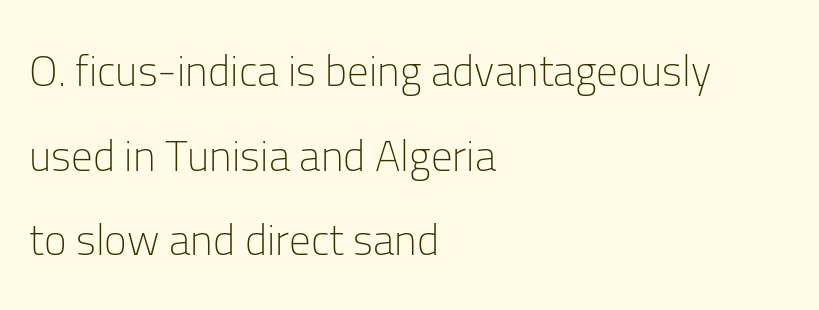
{"serif": "no", "italic": "no", "bold": "no", "weight": "light", "width": "normal", "stroke_contrast": "low", "x_height": "medium", "monospaced": "no", "underline": "no", "align": "left", "line_spacing": "loose", "line_spacing_ratio": 1.97, "letter_spacing": "normal", "letter_spacing_em": 0.0, "glyph_px": 43}
